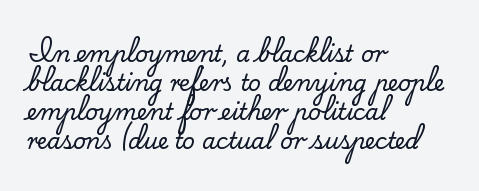
The horizontal fit of the characters is conventional and even. These lines are set flush left with a ragged right edge. Glance below the letters and you will spot only blank space.
